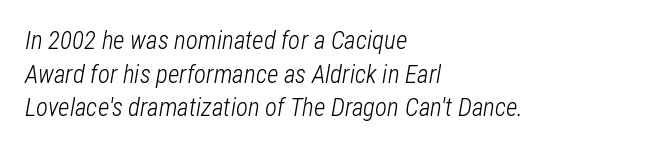
Typeset ragged right — the left edge is the straight one. Reading down the column, the eye jumps a familiar distance to each next line. Letters have the restrained weight of plain body copy at most. Honestly, the letter spacing is just normal — you wouldn't notice it. Clear beneath every line of the passage.
